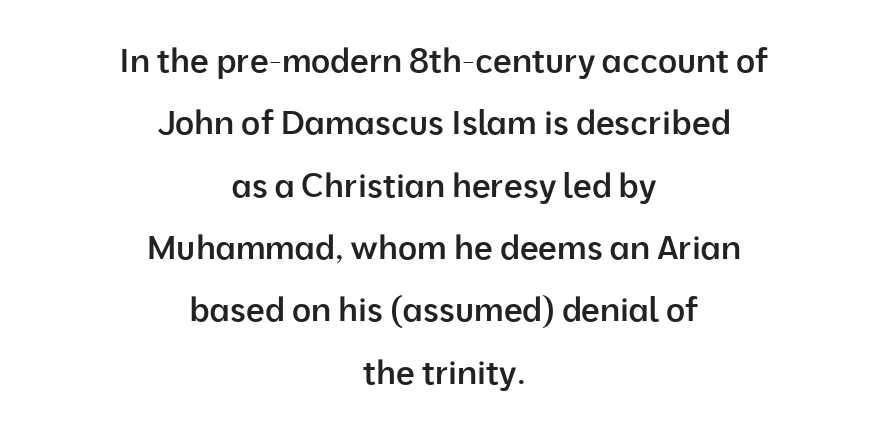
The letters carry no serifs — their stems end cleanly without finishing strokes. The characters look somewhat weighty, a semibold short of true bold. How are the letters spaced? Ordinarily, with no added tracking. Neither beginnings nor endings align; midpoints do.
